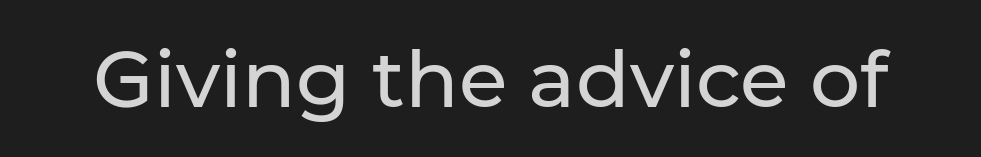
Q: Is the text italic (slanted)? A: No, it is upright.
Q: Is the typeface a serif or a sans-serif typeface? A: Sans-serif.
Q: Is the text underlined? A: No.
Q: Is the spacing between letters normal or unusually wide? A: Normal.
Q: Width (condensed, normal, or wide)? A: Normal.
Q: Stroke contrast? A: Low.
Q: x-height? A: Medium.
Q: Monospaced? A: No.
